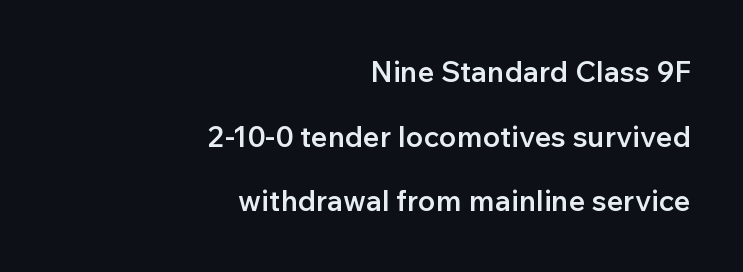
What kind of face is this? One without serifs — a sans. Characters follow at the spacing the type designer built in. The string is rendered with underlining switched off. Is the type bold? Partly — it's a semibold, heavier than regular but not fully bold.
